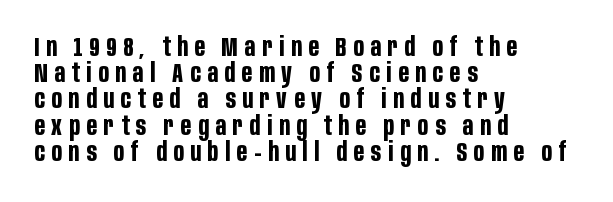
Observe the wide spacing: letters keep a clear distance from each other. In CSS terms this would be text-align: left. The specimen omits any rule beneath the text block's lines. As a designer I'd log this as weight 700, bold.
